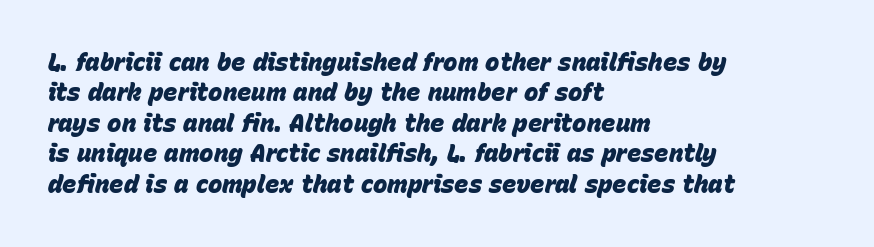
{"italic": "yes", "lean": "right", "slant_degrees": 15, "bold": "yes", "underline": "no", "align": "left", "line_spacing": "normal", "line_spacing_ratio": 1.27, "letter_spacing": "normal", "letter_spacing_em": 0.0, "glyph_px": 24}
